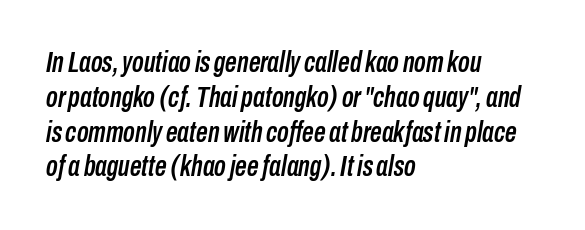
Q: Is the text italic (slanted)? A: Yes, it leans right by about 10 degrees.
Q: Is the text underlined? A: No.
Q: How is the paragraph aligned? A: Left-aligned.
Q: Is the spacing between letters normal or unusually wide? A: Normal.
Q: Width (condensed, normal, or wide)? A: Condensed.
Q: Stroke contrast? A: Low.
Q: x-height? A: Medium.
Q: Monospaced? A: No.
